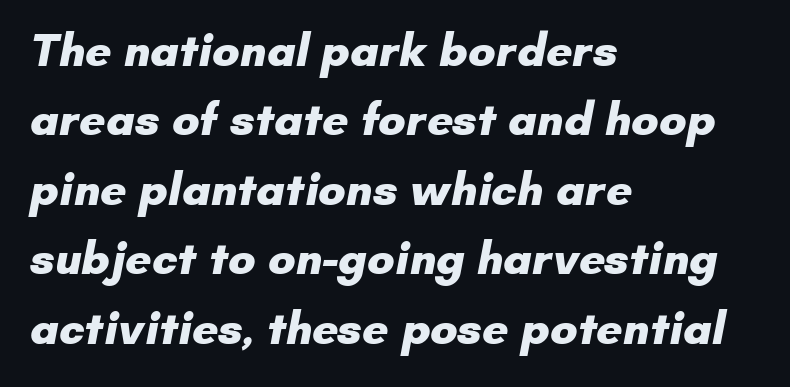
Q: Is the text bold? A: Yes.
Q: Is the typeface a serif or a sans-serif typeface? A: Sans-serif.
Q: Is the text underlined? A: No.
Q: How is the paragraph aligned? A: Left-aligned.
Q: Is the spacing between letters normal or unusually wide? A: Normal.
Q: Is the spacing between lines tight, normal or loose? A: Normal.
Q: Width (condensed, normal, or wide)? A: Normal.
Q: Stroke contrast? A: Low.
Q: x-height? A: Small.
Q: Monospaced? A: No.
